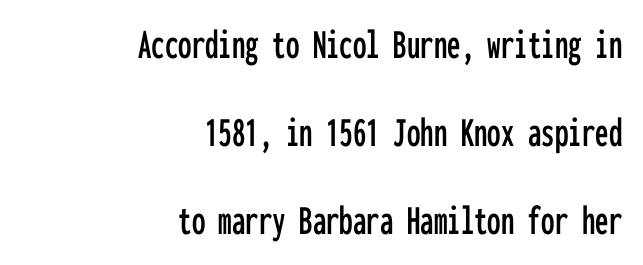
The image shows 43 px condensed sans-serif type, upright, monospaced; set right-aligned, loose line spacing (2.05x), normal letter spacing, not underlined; low stroke contrast and a medium x-height.
